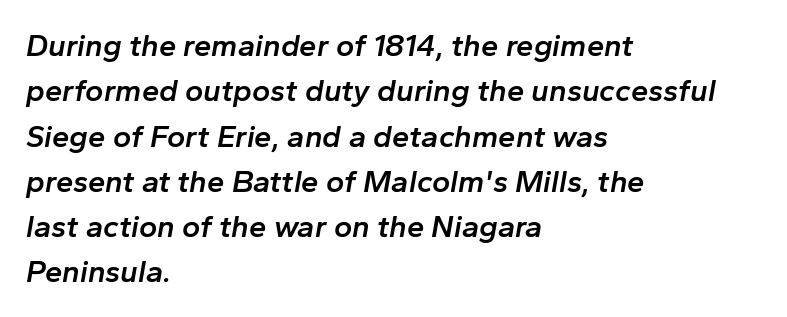
Q: Is the text bold? A: Semi-bold.
Q: Is the text italic (slanted)? A: Yes, it leans right by about 10 degrees.
Q: Is the text underlined? A: No.
Q: How is the paragraph aligned? A: Left-aligned.
Q: Is the spacing between letters normal or unusually wide? A: Normal.
Q: Is the spacing between lines tight, normal or loose? A: Normal.
Q: Width (condensed, normal, or wide)? A: Normal.
Q: Stroke contrast? A: Low.
Q: x-height? A: Medium.
Q: Monospaced? A: No.
